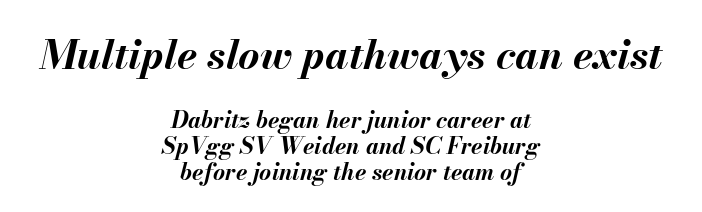
Q: Is the text bold? A: Yes.
Q: Is the text italic (slanted)? A: Yes, it leans right by about 13 degrees.
Q: Is the text underlined? A: No.
Q: How is the paragraph aligned? A: Centered.
Q: Is the spacing between letters normal or unusually wide? A: Normal.
Q: Is the spacing between lines tight, normal or loose? A: Tight.
Q: Which block of text is set in a larger size, the first (top) or the second (bottom)? A: The first (top) one.
Q: Width (condensed, normal, or wide)? A: Normal.
Q: Stroke contrast? A: Medium.
Q: x-height? A: Small.
Q: Monospaced? A: No.
